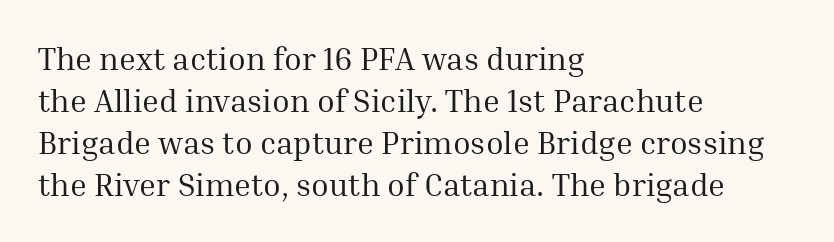
The image shows 32 px regular-weight serif type, upright; set left-aligned, normal line spacing (1.31x), normal letter spacing, not underlined; medium stroke contrast and a medium x-height.
